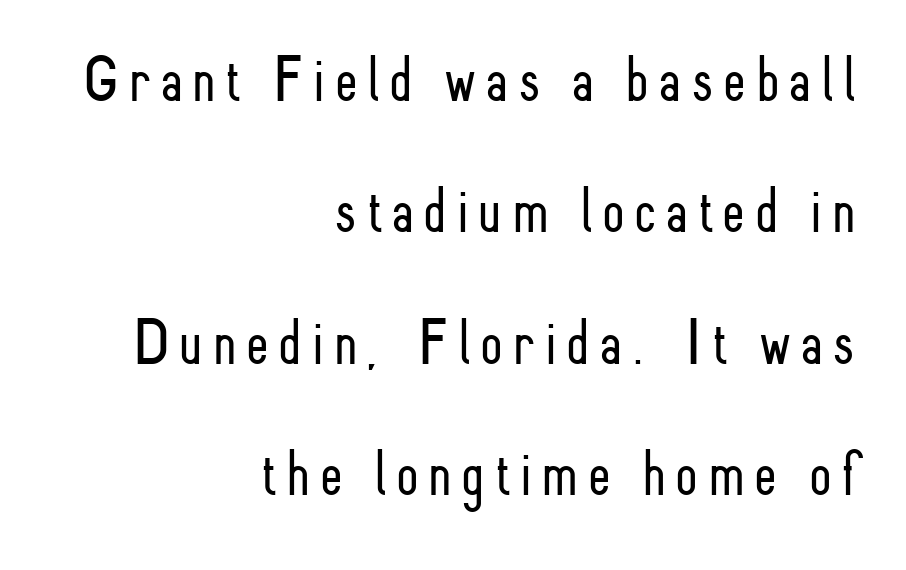
{"serif": "no", "italic": "no", "bold": "no", "weight": "light", "width": "condensed", "stroke_contrast": "low", "x_height": "small", "monospaced": "no", "underline": "no", "align": "right", "line_spacing": "loose", "line_spacing_ratio": 2.02, "glyph_px": 65}
